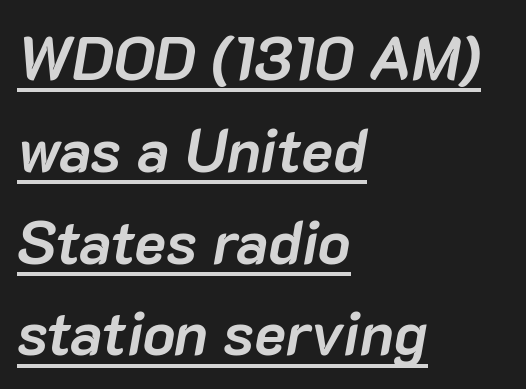
{"italic": "yes", "lean": "right", "slant_degrees": 10, "bold": "yes", "weight": "semibold", "width": "normal", "stroke_contrast": "low", "x_height": "medium", "monospaced": "no", "underline": "yes", "align": "left", "line_spacing": "normal", "line_spacing_ratio": 1.53, "letter_spacing": "normal", "letter_spacing_em": 0.0, "glyph_px": 60}
